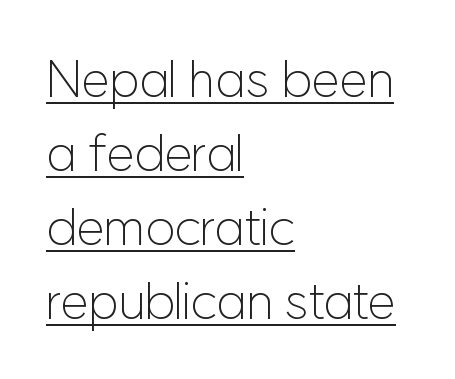
{"serif": "no", "italic": "no", "bold": "no", "weight": "light", "width": "normal", "stroke_contrast": "low", "x_height": "medium", "monospaced": "no", "underline": "yes", "align": "left", "line_spacing": "normal", "line_spacing_ratio": 1.45, "letter_spacing": "normal", "letter_spacing_em": 0.0, "glyph_px": 51}
